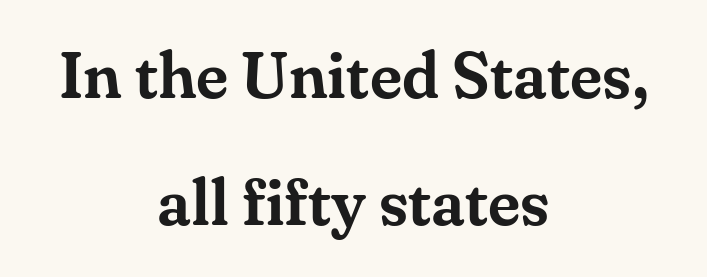
Centered paragraph, ragged on both sides. The passage shown stacks its lines with a broad gap. The face used here is proportionally spaced, like ordinary book or web type. Words float on clear page, feet unadorned. The face used here is seriffed, in the tradition of book romans.
